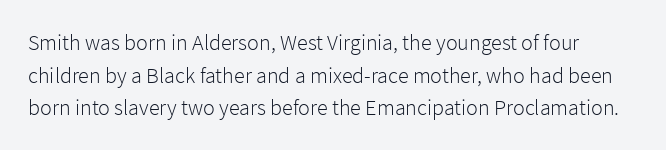
{"italic": "no", "bold": "no", "underline": "no", "line_spacing": "normal", "line_spacing_ratio": 1.48, "letter_spacing": "normal", "letter_spacing_em": 0.0, "glyph_px": 22}
